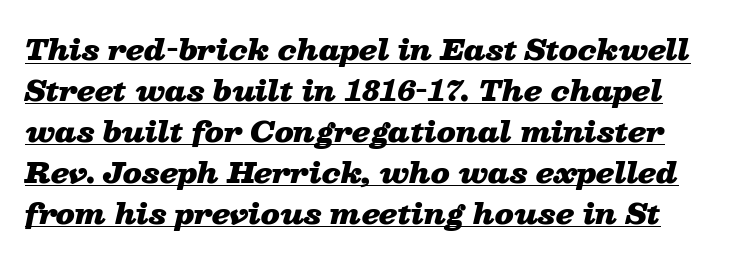
{"italic": "yes", "lean": "right", "slant_degrees": 13, "bold": "yes", "weight": "heavy", "width": "wide", "stroke_contrast": "low", "x_height": "medium", "monospaced": "no", "underline": "yes", "line_spacing": "normal", "line_spacing_ratio": 1.46, "letter_spacing": "normal", "letter_spacing_em": 0.0, "glyph_px": 28}
